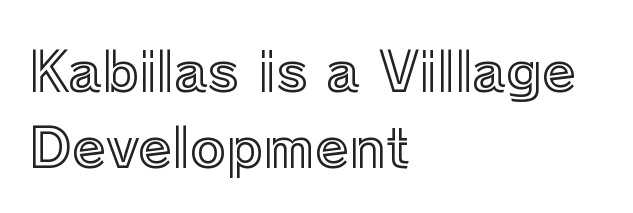
{"italic": "no", "width": "normal", "x_height": "medium", "monospaced": "no", "underline": "no", "align": "left", "line_spacing": "normal", "line_spacing_ratio": 1.39, "letter_spacing": "normal", "letter_spacing_em": 0.0, "glyph_px": 55}
